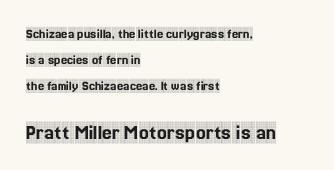
The image shows 22 px text type, upright; set left-aligned, line spacing 1.84x, normal letter spacing, not underlined; the second (bottom) block is 1.57x larger.
